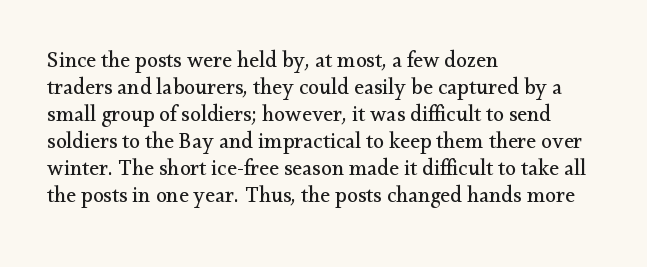
Beneath every word, the page is bare. The lettering holds an erect, upright posture throughout. Caption: face not bold, strokes unweighted. The gaps between neighbouring characters are ordinary and unremarkable.
